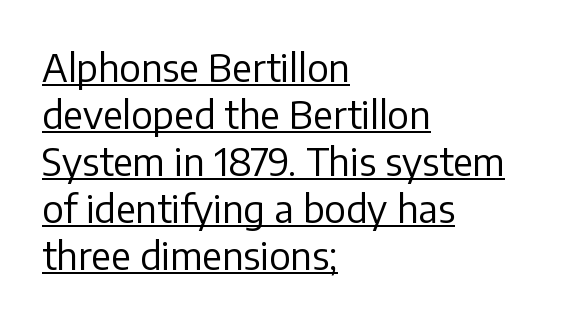
Q: Is the text bold? A: No.
Q: Is the text italic (slanted)? A: No, it is upright.
Q: Is the typeface a serif or a sans-serif typeface? A: Sans-serif.
Q: Is the text underlined? A: Yes.
Q: How is the paragraph aligned? A: Left-aligned.
Q: Is the spacing between letters normal or unusually wide? A: Normal.
Q: Width (condensed, normal, or wide)? A: Normal.
Q: Stroke contrast? A: Low.
Q: x-height? A: Medium.
Q: Monospaced? A: No.
